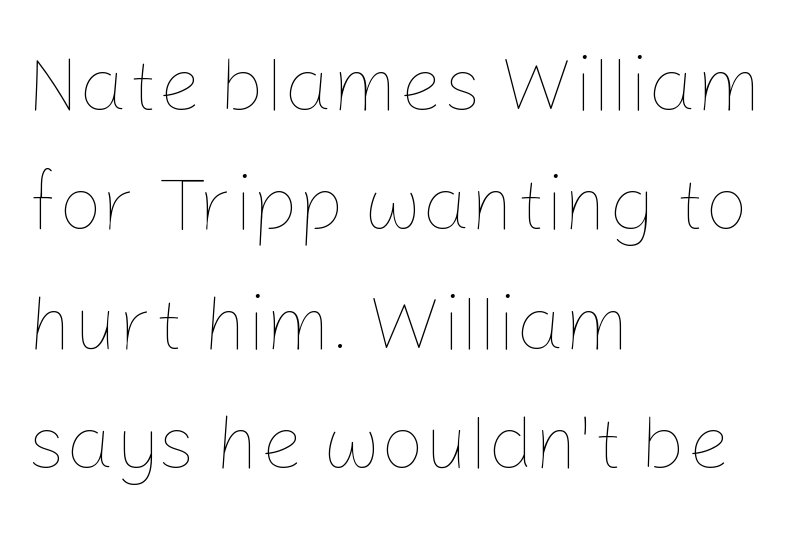
The image shows 77 px thin type, upright; set left-aligned, normal line spacing (1.55x), normal letter spacing, not underlined; low stroke contrast and a medium x-height.
